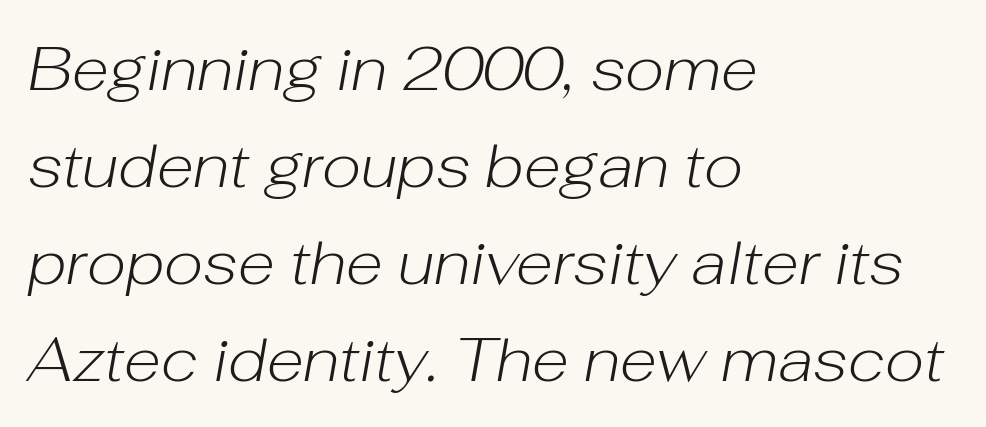
Q: Is the text bold? A: No.
Q: Is the text italic (slanted)? A: Yes, it leans right by about 10 degrees.
Q: Is the text underlined? A: No.
Q: How is the paragraph aligned? A: Left-aligned.
Q: Is the spacing between letters normal or unusually wide? A: Normal.
Q: Is the spacing between lines tight, normal or loose? A: Normal.
Q: Width (condensed, normal, or wide)? A: Normal.
Q: Stroke contrast? A: Low.
Q: x-height? A: Medium.
Q: Monospaced? A: No.
